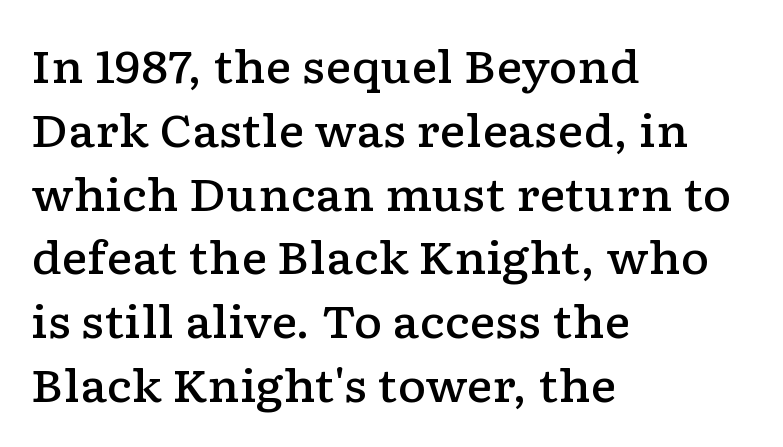
Q: Is the text bold? A: Semi-bold.
Q: Is the text italic (slanted)? A: No, it is upright.
Q: Is the typeface a serif or a sans-serif typeface? A: Serif.
Q: Is the text underlined? A: No.
Q: How is the paragraph aligned? A: Left-aligned.
Q: Is the spacing between letters normal or unusually wide? A: Normal.
Q: Is the spacing between lines tight, normal or loose? A: Normal.
Q: Width (condensed, normal, or wide)? A: Wide.
Q: Stroke contrast? A: Low.
Q: x-height? A: Medium.
Q: Monospaced? A: No.
